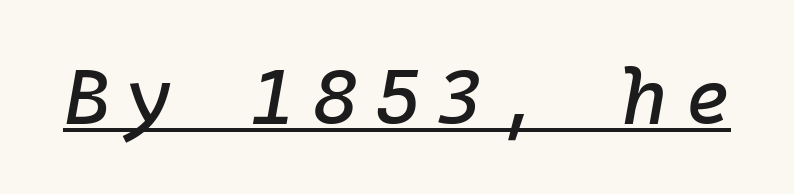
Each word looks stretched out because of the extra space between its letters. Has an underline been added? It has. Every character sits at an angle, as italics do. The rendering uses typewriter-style spacing with identical character cells.
